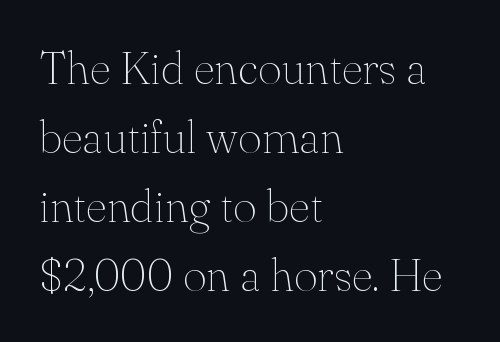
A roman cut, with each character standing at attention. Students, note that the glyphs here touch the page at normal intervals. Anything drawn beneath the words? Only blank space. The text block is weighted toward the left margin, trailing off unevenly rightward. The passage shown is typed in a proportional face where columns would drift.
